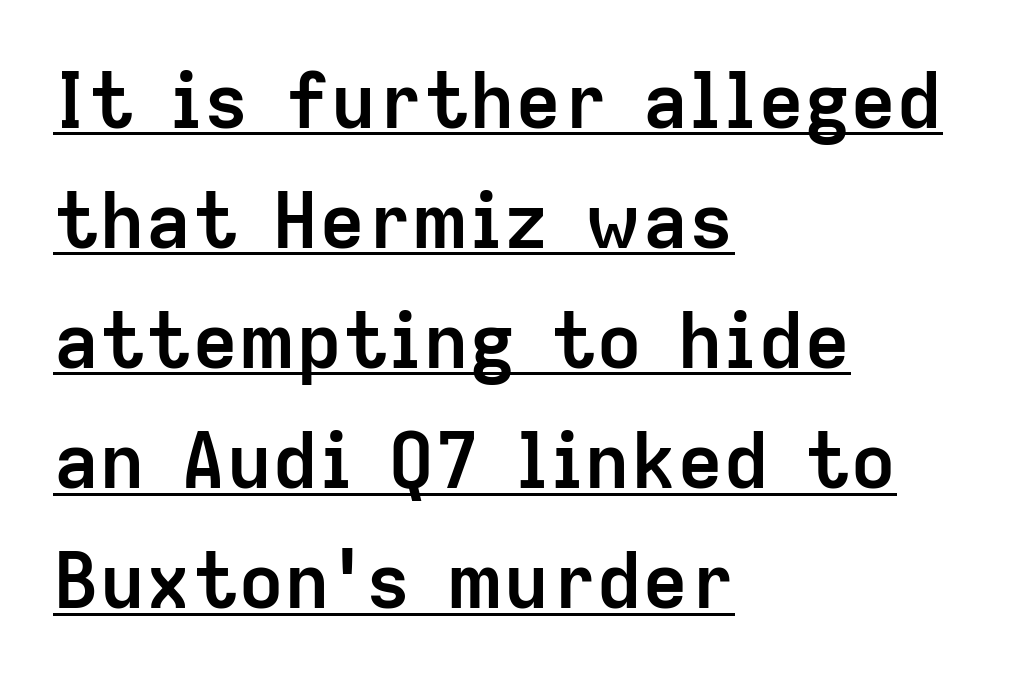
Every character sits straight up, as roman type does. Which margin do the lines hug? The left one — the right edge is uneven. Here the designer chose a conventional face with non-uniform glyph widths. A baseline rule has been typeset under these characters. What weight is shown? A full bold with thick strokes.
